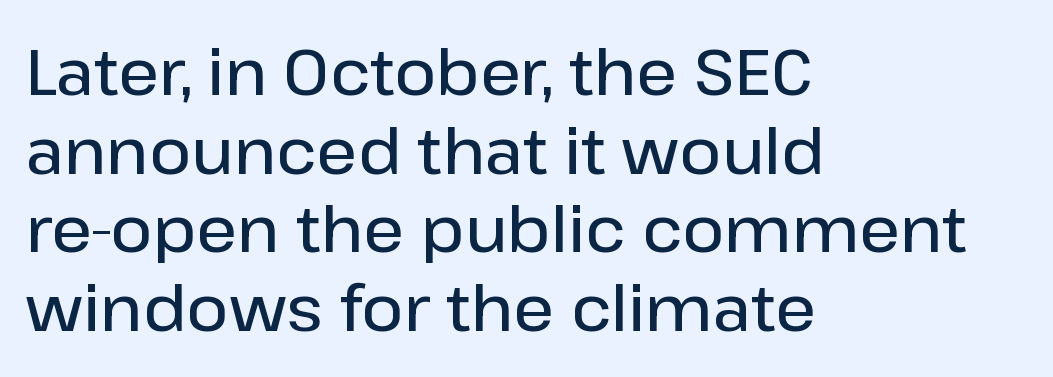
{"serif": "no", "italic": "no", "bold": "semi", "weight": "semibold", "width": "normal", "stroke_contrast": "low", "x_height": "medium", "monospaced": "no", "underline": "no", "align": "left", "line_spacing_ratio": 1.23, "letter_spacing": "normal", "letter_spacing_em": 0.0, "glyph_px": 64}
